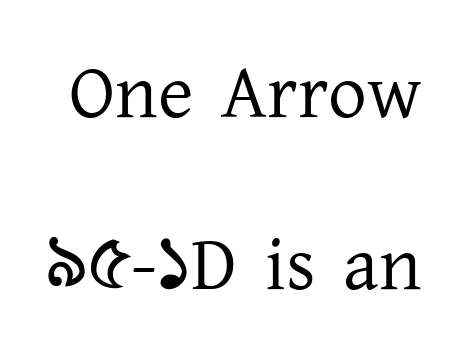
{"serif": "yes", "italic": "no", "bold": "no", "weight": "regular", "width": "normal", "stroke_contrast": "low", "x_height": "medium", "monospaced": "no", "underline": "no", "line_spacing": "loose", "line_spacing_ratio": 2.23, "letter_spacing": "normal", "letter_spacing_em": 0.0, "glyph_px": 77}
